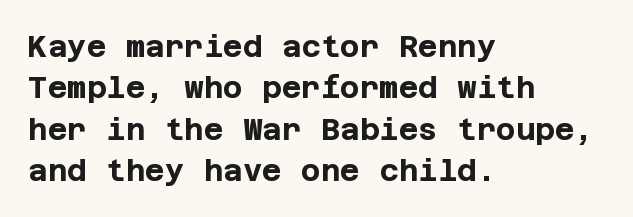
As a designer I'd log this as weight 700, bold. Observe the absence of serifs on each vertical stroke in this sample. Compared with typical body copy, the letter spacing here is the same. Quick note: not italic, upright. Quick note: interline space is typical.
